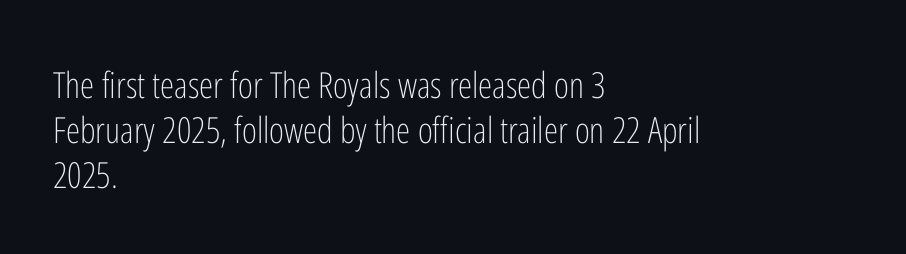
One-word summary of the alignment: left. Weight class: somewhere from thin through regular. The lettering holds an erect, upright posture throughout. Here the glyphs are tracked normally, forming tight word shapes. Quick note: underline off.
